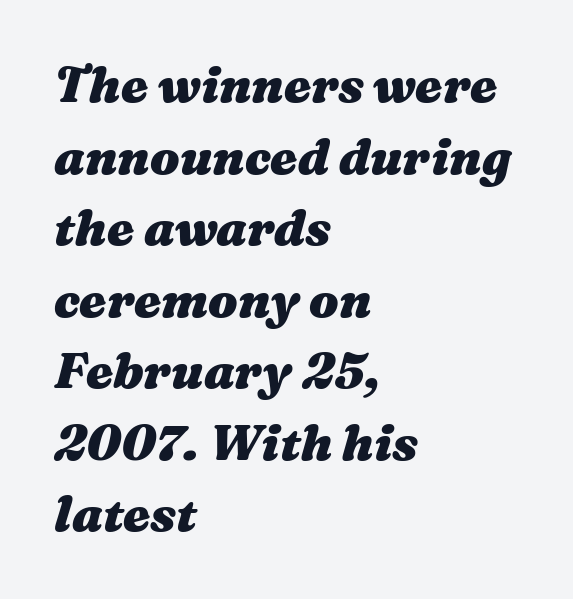
The vertical gap from one line to the next is medium. Compared with an ordinary text face, these strokes are far heavier — a full bold. Is the type slanted? Yes — the strokes lean at a clear angle. Proportional: the letters do not fall into vertical columns.
